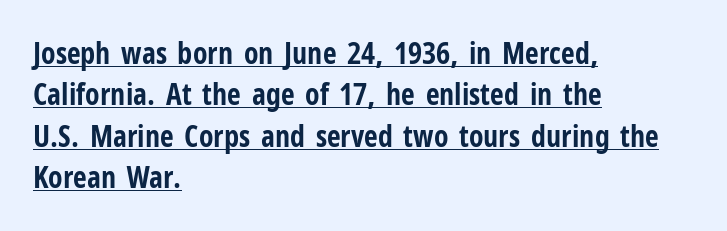
The image shows 30 px bold, condensed sans-serif type, upright; set left-aligned, normal line spacing (1.38x), normal letter spacing, underlined; low stroke contrast and a medium x-height.
